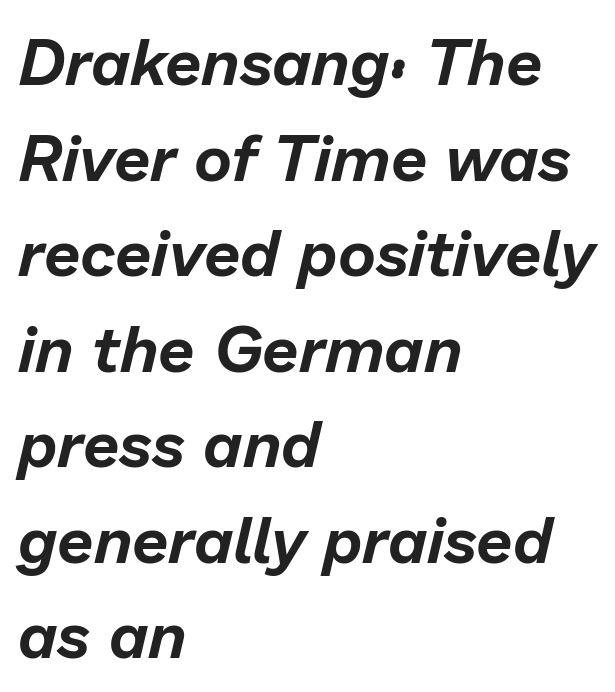
Q: Is the text italic (slanted)? A: Yes, it leans right by about 13 degrees.
Q: Is the text underlined? A: No.
Q: How is the paragraph aligned? A: Left-aligned.
Q: Is the spacing between letters normal or unusually wide? A: Normal.
Q: Is the spacing between lines tight, normal or loose? A: Normal.
Q: Width (condensed, normal, or wide)? A: Normal.
Q: Stroke contrast? A: Low.
Q: x-height? A: Medium.
Q: Monospaced? A: No.
